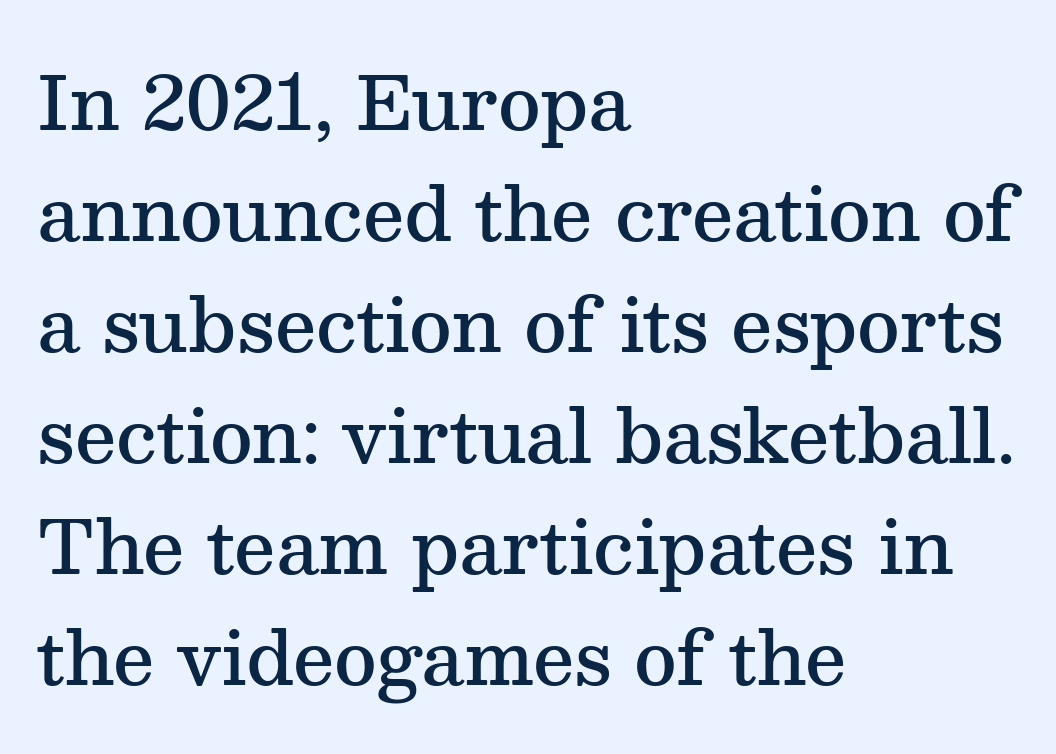
I'd describe the lettering as semibold — firm but not a full bold. The font's upright variant was chosen for this text. Is there much room between lines? A standard amount, neither cramped nor airy. Tracking value appears to be zero — textbook default spacing. Note the varied advance widths — an 'i' is clearly narrower than an 'm'.
